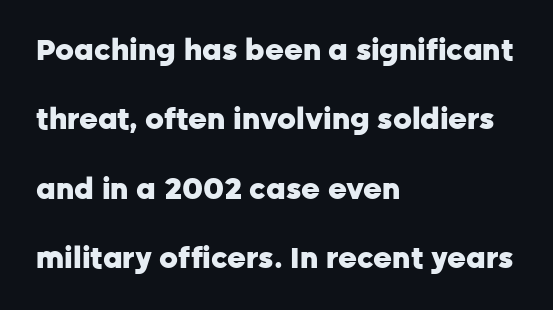
The image shows 29 px heavy sans-serif type, upright; set left-aligned, loose line spacing (2.39x), normal letter spacing, not underlined; low stroke contrast and a medium x-height.
